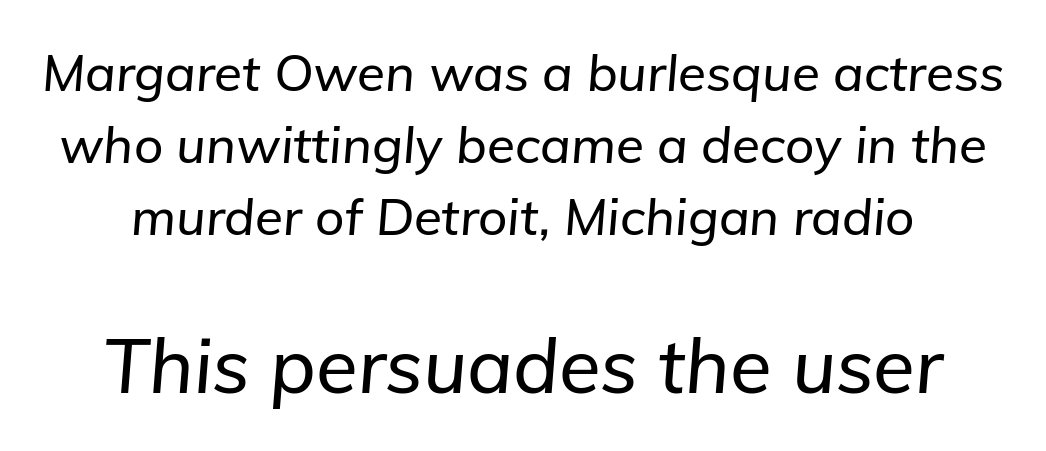
{"italic": "yes", "lean": "right", "slant_degrees": 5, "width": "normal", "stroke_contrast": "low", "x_height": "medium", "monospaced": "no", "underline": "no", "line_spacing": "normal", "line_spacing_ratio": 1.41, "letter_spacing": "normal", "letter_spacing_em": 0.0, "larger_block": "second", "size_ratio": 1.49, "glyph_px": 76}
